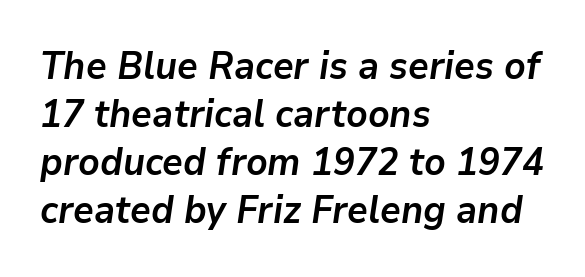
Q: Is the text bold? A: Yes.
Q: Is the text italic (slanted)? A: Yes, it leans right by about 9 degrees.
Q: Is the text underlined? A: No.
Q: How is the paragraph aligned? A: Left-aligned.
Q: Is the spacing between letters normal or unusually wide? A: Normal.
Q: Is the spacing between lines tight, normal or loose? A: Normal.
Q: Width (condensed, normal, or wide)? A: Normal.
Q: Stroke contrast? A: Low.
Q: x-height? A: Medium.
Q: Monospaced? A: No.
